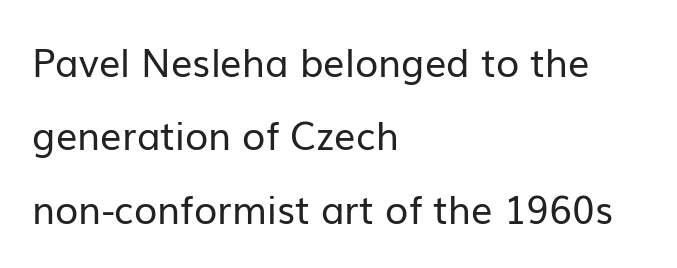
The letters advance in unequal steps, a hallmark of proportional type. Compared with typical paragraphs, the rows here are farther apart. The letters stand upright; this is a roman face. The paragraph has a hard left edge and a soft right edge. The strip under each line holds only bare page. There is no visible air inserted between adjacent glyphs.
